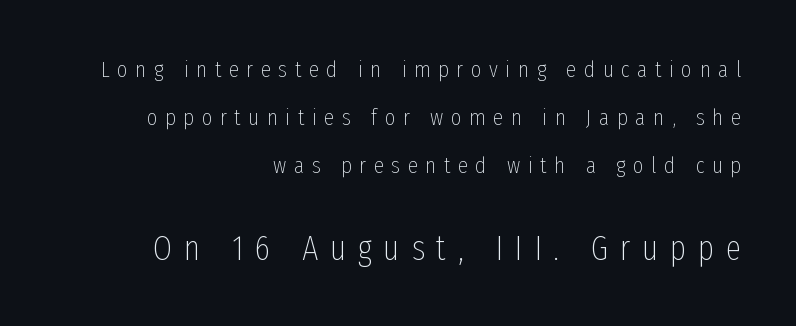
The image shows 35 px thin, condensed sans-serif type, upright; set right-aligned, loose line spacing (2.09x), unusually wide letter spacing (+0.33 em), not underlined; the second (bottom) block is 1.52x larger; low stroke contrast and a medium x-height.
